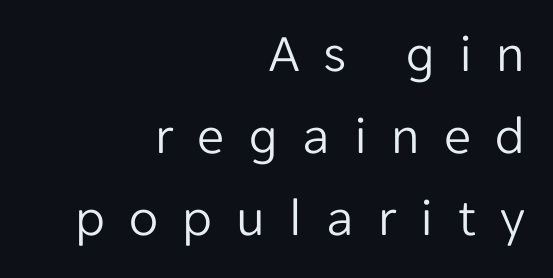
The image shows 54 px light sans-serif type, upright; set right-aligned, normal line spacing (1.52x), unusually wide letter spacing (+0.45 em), not underlined; low stroke contrast and a medium x-height.
